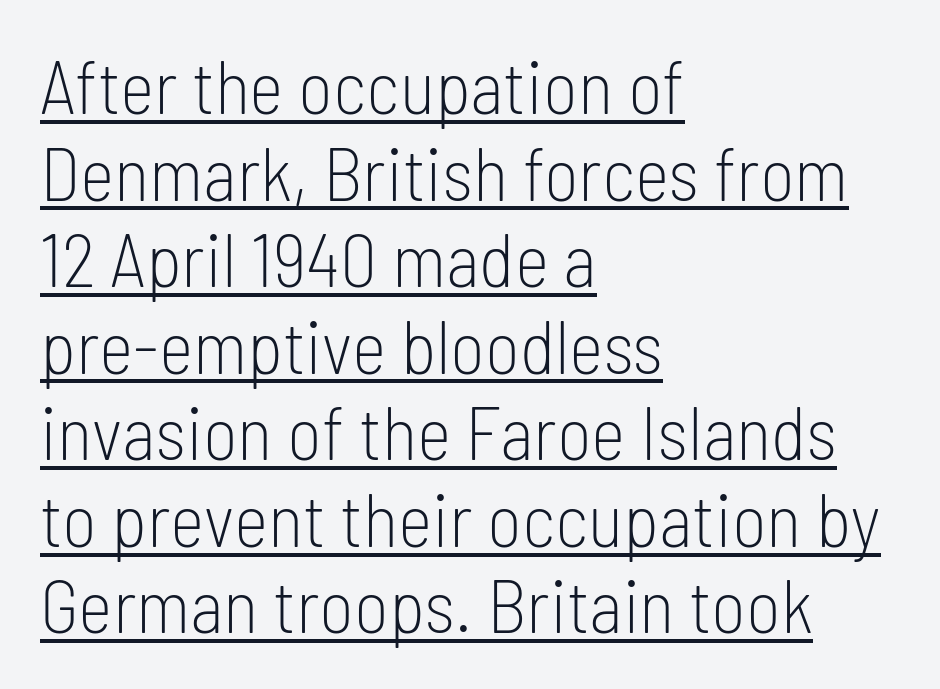
Unlike a traditional serif, this face leaves its strokes unadorned. Think of a printed novel: that variable character pitch is what you see here. These lines stack with their left ends in a neat column. Posture: vertical. The letterforms sit at book weight or below.
